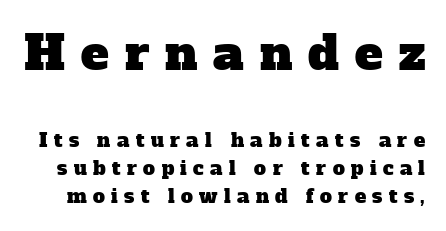
These lines are rendered in a variable-pitch font. Inter-character spacing is expanded well beyond the font's built-in metrics. Examine the stroke ends and you'll spot serifs. The baseline area is clear. Compared with typical paragraphs, the rows here are spaced about the same.
